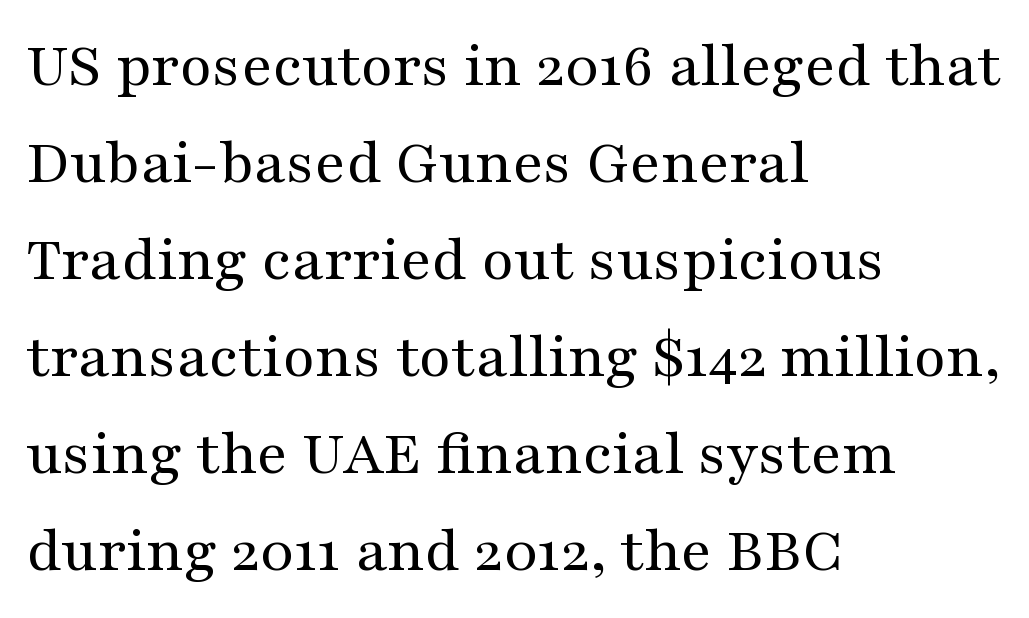
Q: Is the text bold? A: No.
Q: Is the text italic (slanted)? A: No, it is upright.
Q: Is the typeface a serif or a sans-serif typeface? A: Serif.
Q: Is the text underlined? A: No.
Q: How is the paragraph aligned? A: Left-aligned.
Q: Is the spacing between letters normal or unusually wide? A: Normal.
Q: Is the spacing between lines tight, normal or loose? A: Normal.
Q: Width (condensed, normal, or wide)? A: Wide.
Q: Stroke contrast? A: Medium.
Q: x-height? A: Medium.
Q: Monospaced? A: No.
